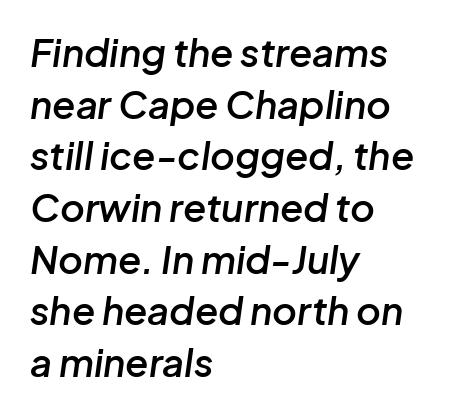
Does the weight exceed regular? Yes, but only to semibold. Quick note: interline space is typical. The rendering uses natural spacing where letterforms have individual widths. The rendering keeps characters at their native spacing.
